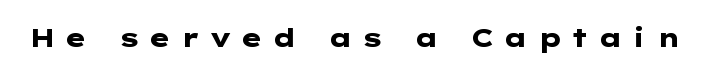
Q: Is the text bold? A: Yes.
Q: Is the text italic (slanted)? A: No, it is upright.
Q: Is the text underlined? A: No.
Q: Is the spacing between letters normal or unusually wide? A: Unusually wide.
